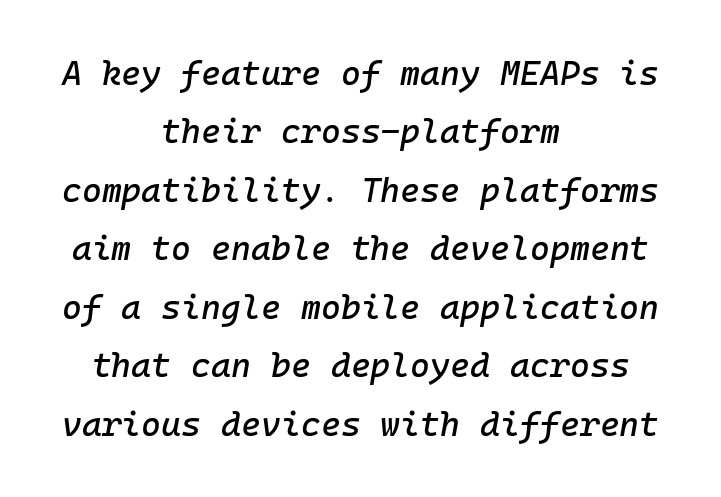
Q: Is the text italic (slanted)? A: Yes, it leans right by about 10 degrees.
Q: Is the text underlined? A: No.
Q: How is the paragraph aligned? A: Centered.
Q: Is the spacing between letters normal or unusually wide? A: Normal.
Q: Width (condensed, normal, or wide)? A: Normal.
Q: Stroke contrast? A: Low.
Q: x-height? A: Medium.
Q: Monospaced? A: Yes.
